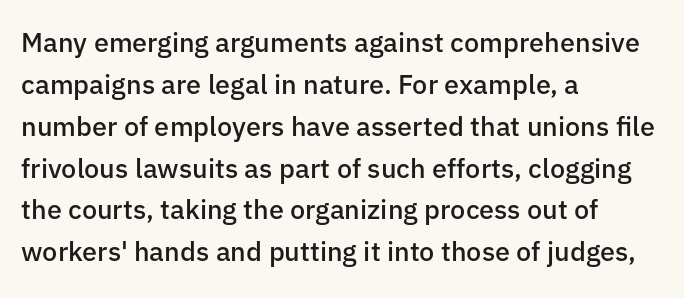
Has an underline been added? It has not. Look at the stroke-to-counter ratio: somewhat heavy, a semibold. Style check: upright. The letterforms sit shoulder to shoulder at normal distance. The paragraph has a hard left edge and a soft right edge.
